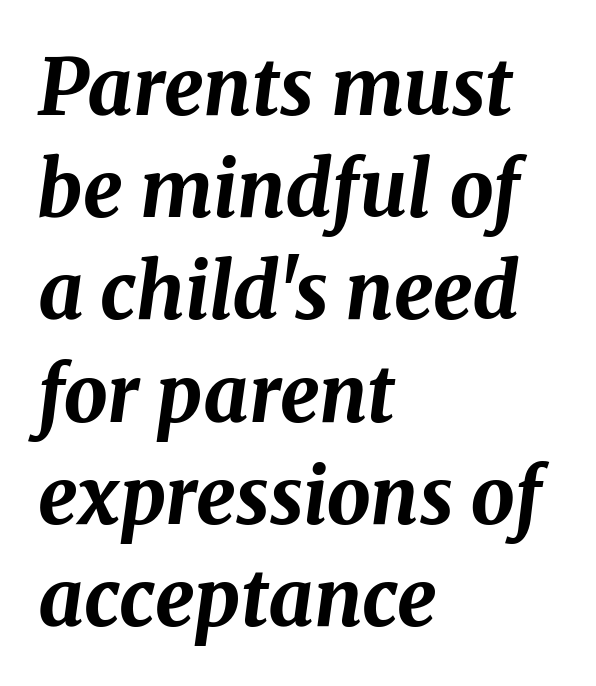
Q: Is the text bold? A: Yes.
Q: Is the text italic (slanted)? A: Yes, it leans right by about 8 degrees.
Q: Is the text underlined? A: No.
Q: How is the paragraph aligned? A: Left-aligned.
Q: Is the spacing between letters normal or unusually wide? A: Normal.
Q: Is the spacing between lines tight, normal or loose? A: Normal.
Q: Width (condensed, normal, or wide)? A: Normal.
Q: Stroke contrast? A: Medium.
Q: x-height? A: Medium.
Q: Monospaced? A: No.
